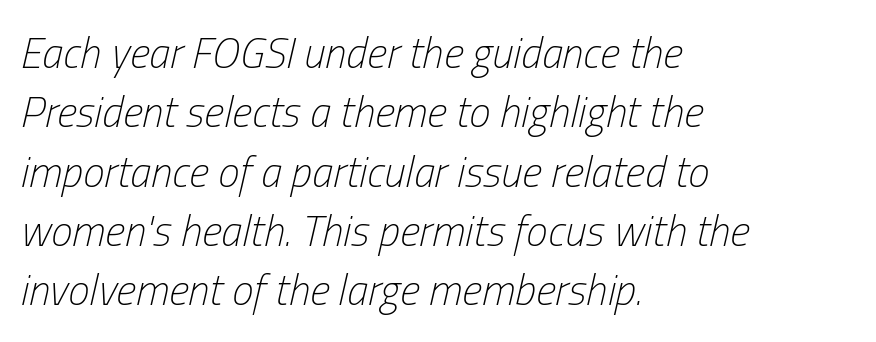
Type without underlining. Reading down the block, your eye returns to a fixed left position each line. Stroke thickness stays within the range of a standard reading face or lighter. Compared with typical paragraphs, the rows here are spaced about the same. Each word holds together tightly as a unit, with standard inter-letter gaps.
